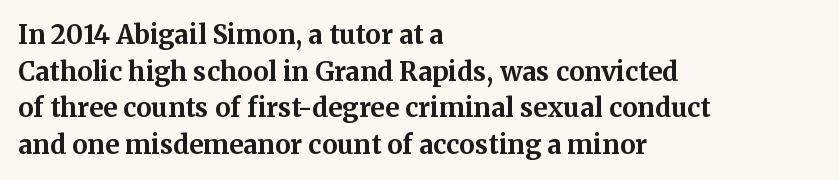
Caption: multi-line text, flush left, ragged right. Look at the tracking — it's just the regular setting, nothing added. Upright lettering throughout. The passage shown is emphatically bold. The passage shown is not underscored anywhere.
